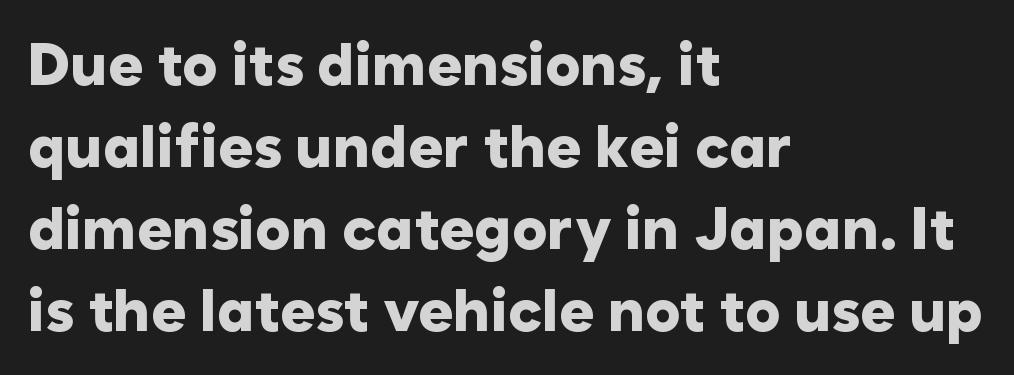
The image shows 59 px heavy sans-serif type, upright; set left-aligned, normal line spacing (1.39x), normal letter spacing, not underlined; low stroke contrast and a medium x-height.
